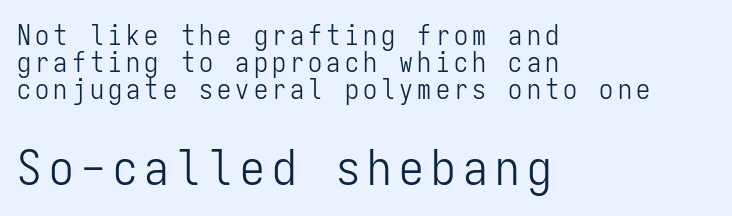
{"serif": "no", "italic": "no", "bold": "no", "weight": "light", "width": "condensed", "stroke_contrast": "low", "x_height": "medium", "monospaced": "yes", "underline": "no", "align": "left", "line_spacing": "tight", "line_spacing_ratio": 0.96, "larger_block": "second", "size_ratio": 1.75, "glyph_px": 49}
